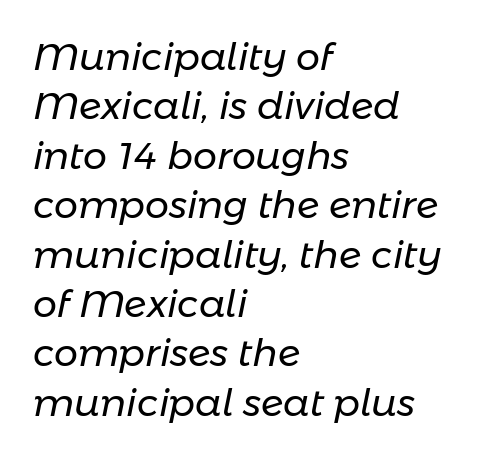
Q: Is the text bold? A: No.
Q: Is the text italic (slanted)? A: Yes, it leans right by about 11 degrees.
Q: Is the text underlined? A: No.
Q: How is the paragraph aligned? A: Left-aligned.
Q: Is the spacing between letters normal or unusually wide? A: Normal.
Q: Is the spacing between lines tight, normal or loose? A: Normal.
Q: Width (condensed, normal, or wide)? A: Normal.
Q: Stroke contrast? A: Low.
Q: x-height? A: Medium.
Q: Monospaced? A: No.
